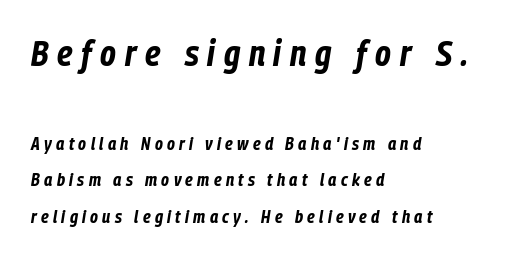
This is heavy type, rendered in bold. These lines are rendered in a variable-pitch font. Scale decreases going downward across the two blocks. A bare baseline throughout the passage.
